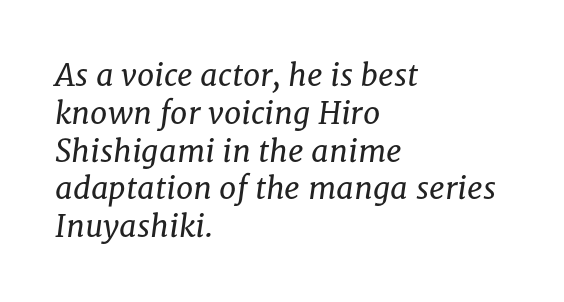
This rendering uses left alignment, leaving the right contour irregular. Check under the words: just untouched page. On a weight scale, this lands at 450 or below. The font's italic variant was chosen for this text.
